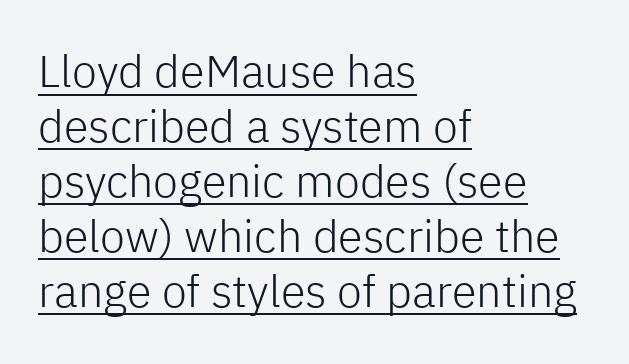
{"serif": "no", "italic": "no", "bold": "no", "weight": "light", "width": "normal", "stroke_contrast": "low", "x_height": "medium", "monospaced": "no", "underline": "yes", "align": "left", "line_spacing_ratio": 1.22, "letter_spacing": "normal", "letter_spacing_em": 0.0, "glyph_px": 45}
